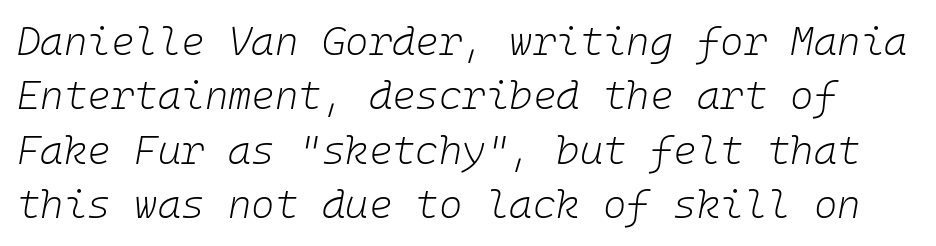
This reads as an unemphasized weight, regular at the heaviest. Every character sits at an angle, as italics do. Check the space under the baseline: it is left empty. Each letter, wide or thin by design, is forced into the same width here. The face used here is rendered with its standard letterfit. Line spacing here is normal.
